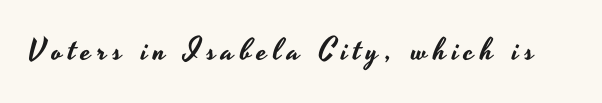
{"serif": "no", "width": "wide", "stroke_contrast": "low", "x_height": "small", "monospaced": "no", "underline": "no", "glyph_px": 31}
